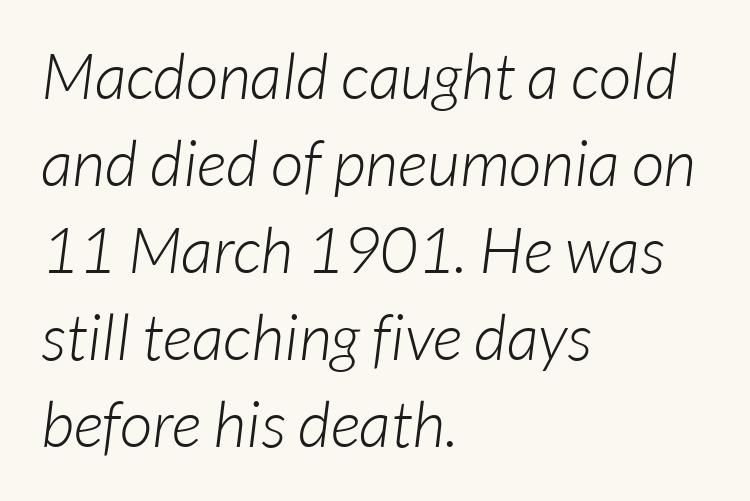
Q: Is the text bold? A: No.
Q: Is the typeface a serif or a sans-serif typeface? A: Sans-serif.
Q: Is the text underlined? A: No.
Q: How is the paragraph aligned? A: Left-aligned.
Q: Is the spacing between letters normal or unusually wide? A: Normal.
Q: Is the spacing between lines tight, normal or loose? A: Normal.
Q: Width (condensed, normal, or wide)? A: Normal.
Q: Stroke contrast? A: Low.
Q: x-height? A: Medium.
Q: Monospaced? A: No.
